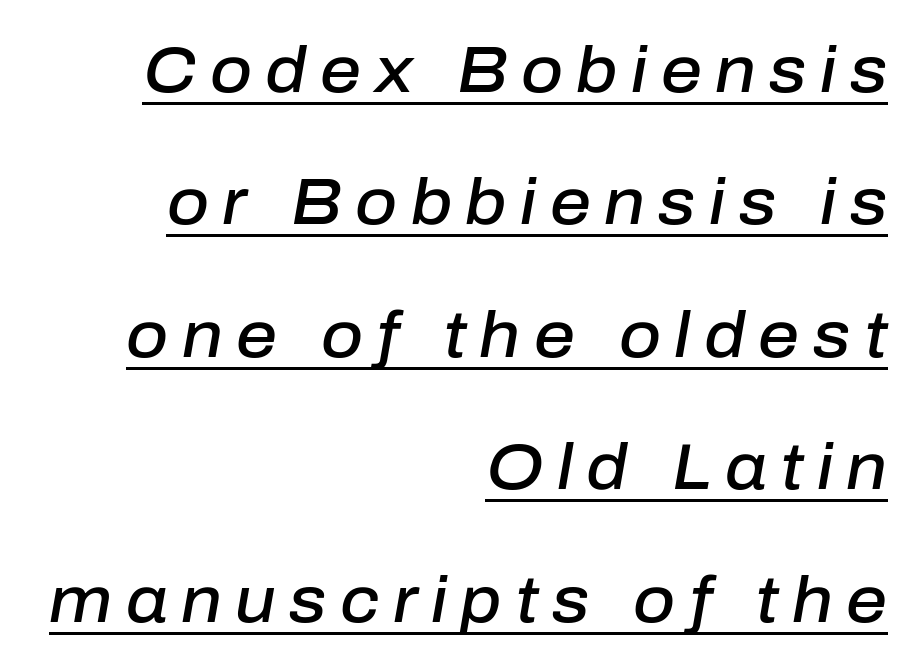
{"italic": "yes", "lean": "right", "slant_degrees": 10, "bold": "semi", "weight": "semibold", "width": "normal", "stroke_contrast": "low", "x_height": "medium", "monospaced": "no", "underline": "yes", "align": "right", "line_spacing": "loose", "line_spacing_ratio": 2.07, "letter_spacing": "wide", "letter_spacing_em": 0.21, "glyph_px": 64}
